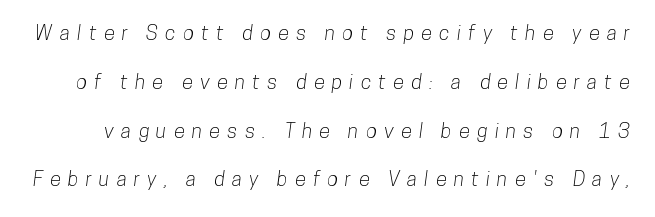
{"underline": "no", "line_spacing": "loose", "line_spacing_ratio": 2.44, "letter_spacing": "wide", "letter_spacing_em": 0.36, "glyph_px": 20}
